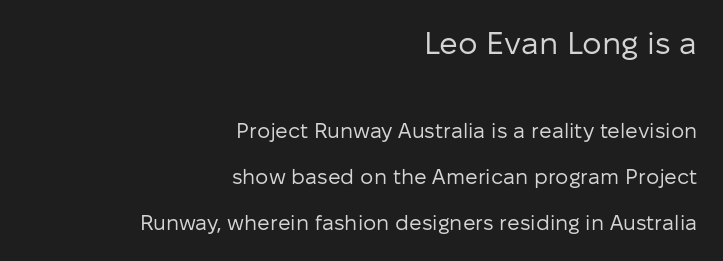
Q: Is the text bold? A: No.
Q: Is the text italic (slanted)? A: No, it is upright.
Q: Is the typeface a serif or a sans-serif typeface? A: Sans-serif.
Q: Is the text underlined? A: No.
Q: How is the paragraph aligned? A: Right-aligned.
Q: Is the spacing between letters normal or unusually wide? A: Normal.
Q: Is the spacing between lines tight, normal or loose? A: Loose.
Q: Which block of text is set in a larger size, the first (top) or the second (bottom)? A: The first (top) one.
Q: Width (condensed, normal, or wide)? A: Normal.
Q: Stroke contrast? A: Low.
Q: x-height? A: Medium.
Q: Monospaced? A: No.
